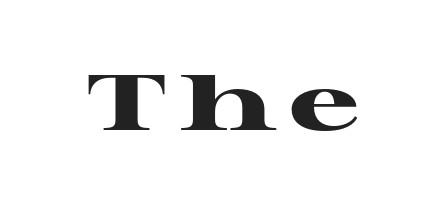
{"serif": "yes", "italic": "no", "bold": "yes", "weight": "heavy", "width": "wide", "stroke_contrast": "high", "x_height": "medium", "monospaced": "no", "underline": "no", "glyph_px": 79}
